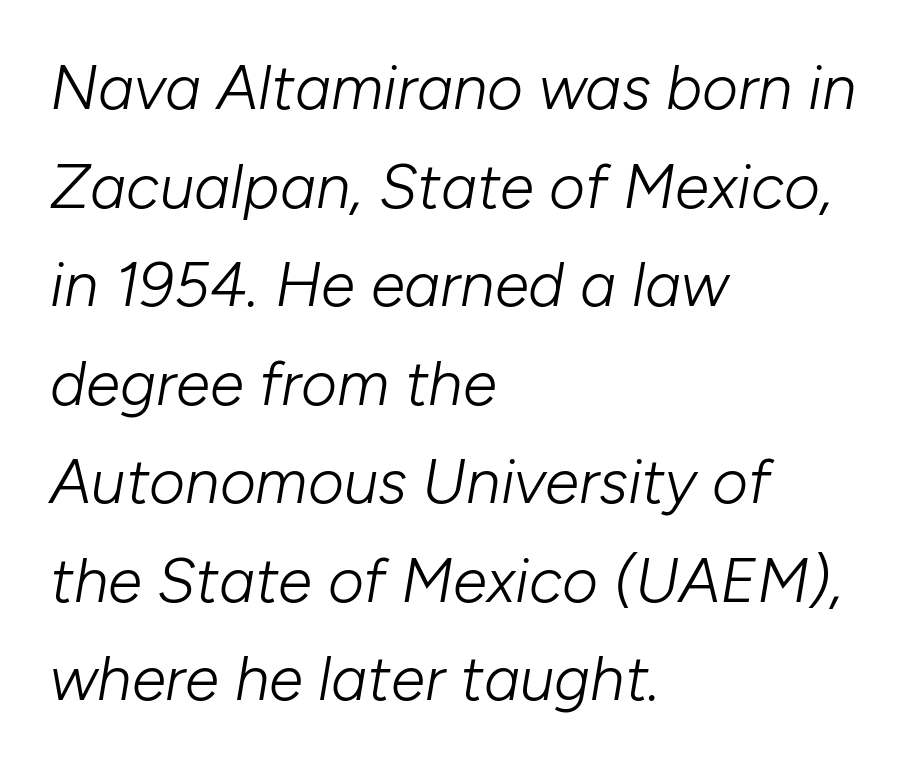
{"italic": "yes", "lean": "right", "slant_degrees": 10, "bold": "no", "weight": "light", "width": "normal", "stroke_contrast": "low", "x_height": "medium", "monospaced": "no", "underline": "no", "align": "left", "line_spacing": "normal", "line_spacing_ratio": 1.59, "letter_spacing": "normal", "letter_spacing_em": 0.0, "glyph_px": 62}
